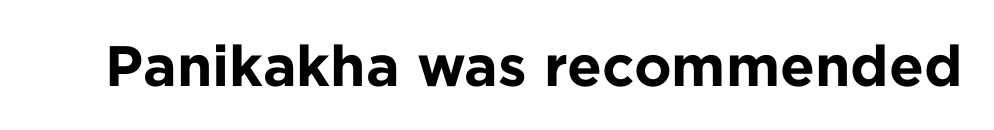
The image shows 57 px bold sans-serif type, upright; set normal letter spacing, not underlined; low stroke contrast and a medium x-height.
